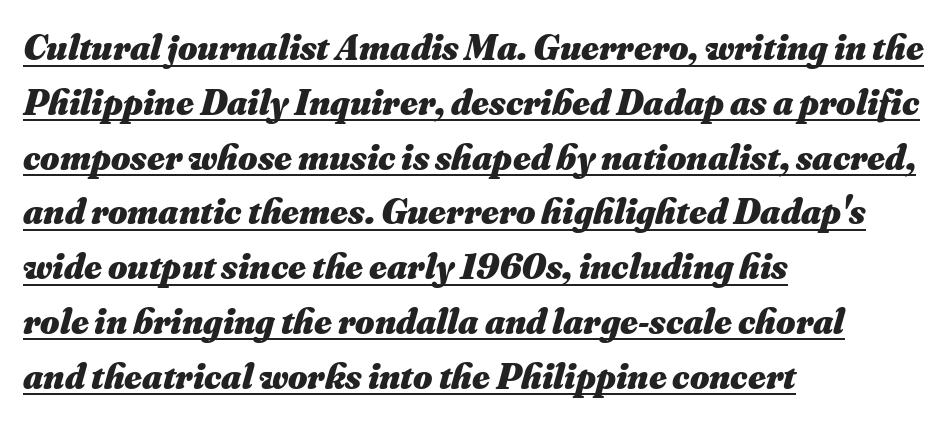
Q: Is the text bold? A: Yes.
Q: Is the text italic (slanted)? A: Yes, it leans right by about 16 degrees.
Q: Is the text underlined? A: Yes.
Q: How is the paragraph aligned? A: Left-aligned.
Q: Is the spacing between letters normal or unusually wide? A: Normal.
Q: Is the spacing between lines tight, normal or loose? A: Normal.
Q: Width (condensed, normal, or wide)? A: Normal.
Q: Stroke contrast? A: Medium.
Q: x-height? A: Small.
Q: Monospaced? A: No.
